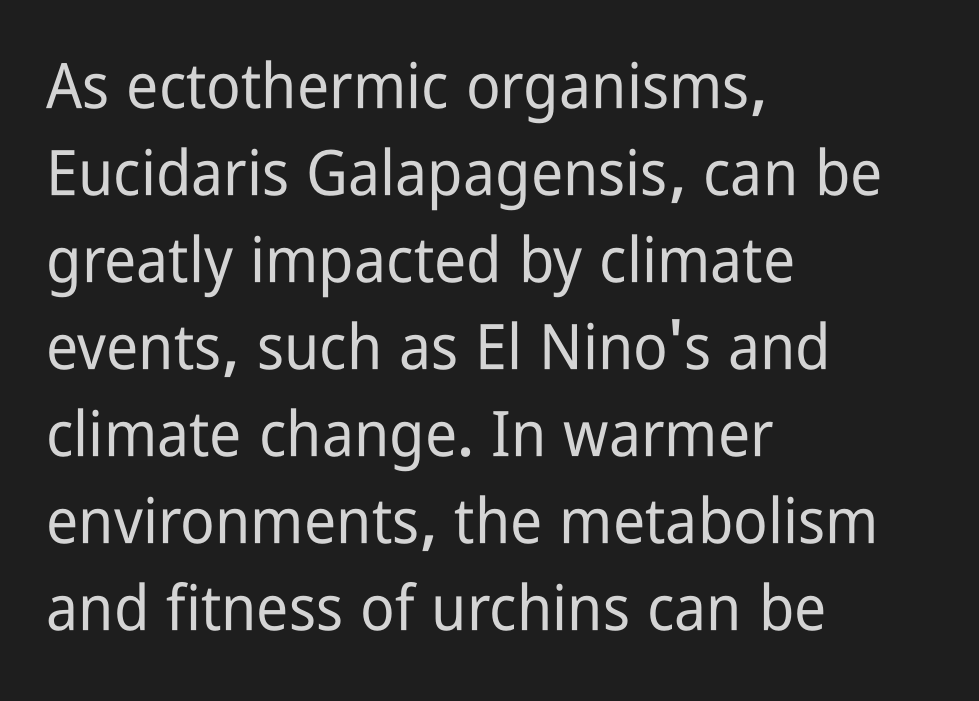
{"serif": "no", "italic": "no", "width": "condensed", "stroke_contrast": "low", "x_height": "medium", "monospaced": "no", "underline": "no", "align": "left", "line_spacing": "normal", "line_spacing_ratio": 1.38, "letter_spacing": "normal", "letter_spacing_em": 0.0, "glyph_px": 63}
